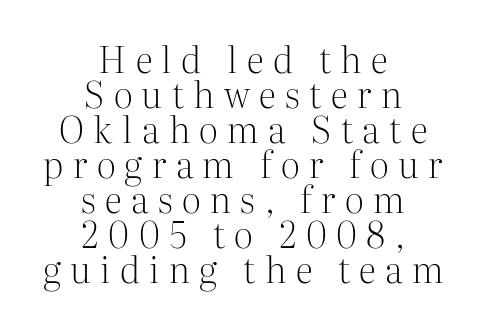
The image shows 36 px light serif type, upright; set centered, tight line spacing (0.97x), unusually wide letter spacing (+0.26 em), not underlined; medium stroke contrast and a medium x-height.
